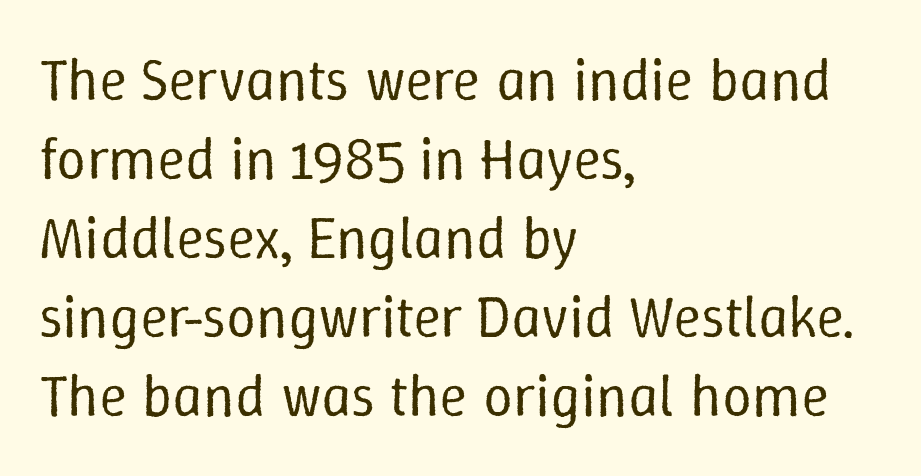
Rows of type keep a routine distance in the vertical direction. It's the straight-up-and-down kind of type. This rendering leaves character spacing at its baseline value. The typesetting does not lean heavy: it is not bold.
